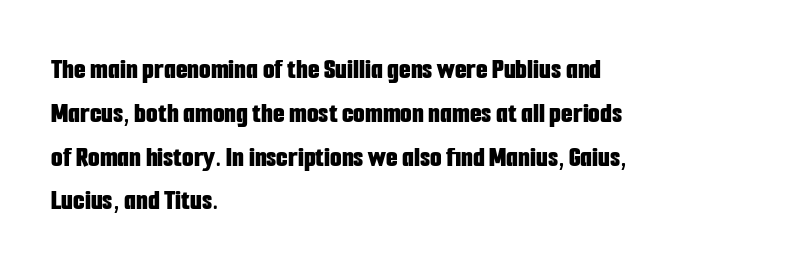
{"serif": "no", "italic": "no", "bold": "yes", "weight": "bold", "width": "condensed", "stroke_contrast": "low", "x_height": "medium", "monospaced": "no", "underline": "no", "align": "left", "line_spacing": "normal", "line_spacing_ratio": 1.46, "letter_spacing": "normal", "letter_spacing_em": 0.0, "glyph_px": 30}
